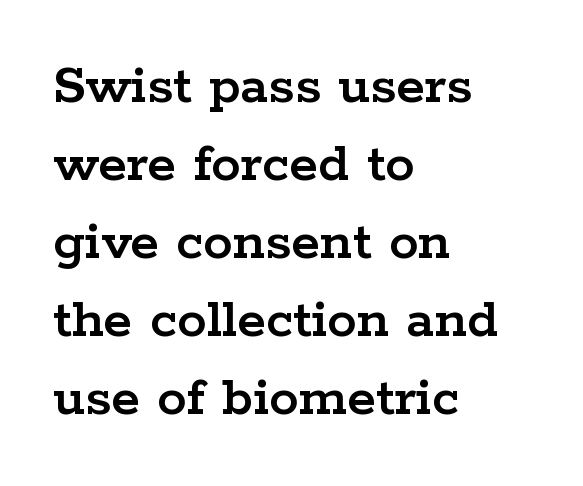
{"serif": "yes", "italic": "no", "width": "wide", "stroke_contrast": "low", "x_height": "medium", "monospaced": "no", "underline": "no", "align": "left", "line_spacing": "normal", "line_spacing_ratio": 1.32, "letter_spacing": "normal", "letter_spacing_em": 0.0, "glyph_px": 59}
